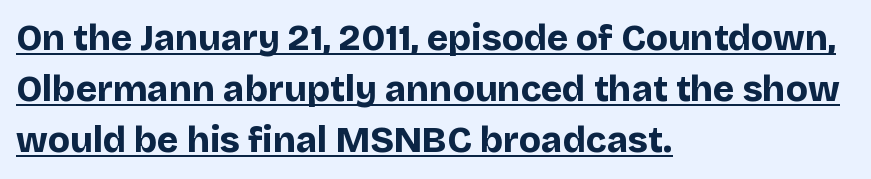
The image shows 36 px bold sans-serif type, upright; set left-aligned, normal line spacing (1.42x), normal letter spacing, underlined; low stroke contrast and a large x-height.
